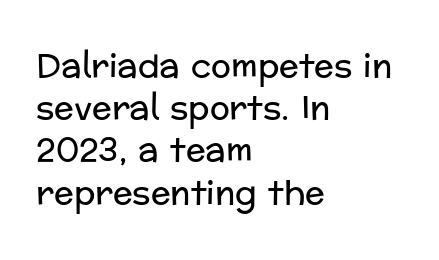
The image shows 33 px regular-weight sans-serif type, upright; set left-aligned, normal line spacing (1.28x), normal letter spacing, not underlined; low stroke contrast and a medium x-height.
